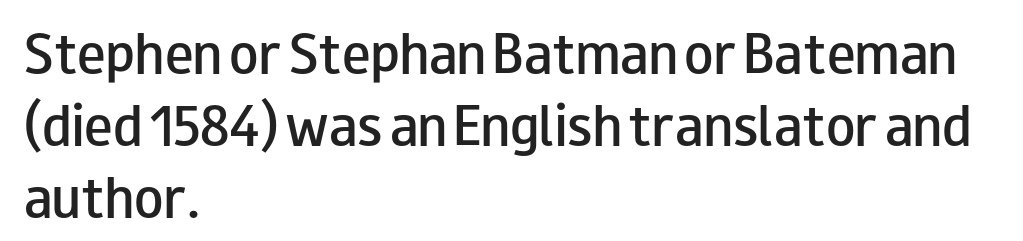
{"serif": "no", "italic": "no", "bold": "semi", "weight": "semibold", "width": "wide", "stroke_contrast": "low", "x_height": "small", "monospaced": "no", "underline": "no", "align": "left", "line_spacing": "normal", "line_spacing_ratio": 1.5, "letter_spacing": "normal", "letter_spacing_em": 0.0, "glyph_px": 48}
